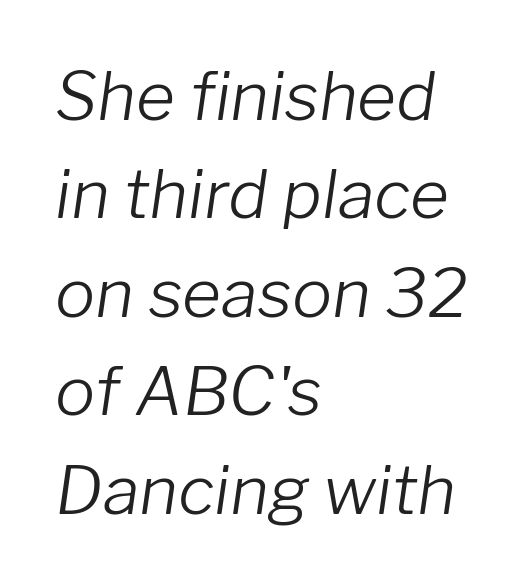
{"italic": "yes", "lean": "right", "slant_degrees": 8, "bold": "no", "weight": "light", "width": "normal", "stroke_contrast": "low", "x_height": "medium", "monospaced": "no", "underline": "no", "align": "left", "line_spacing": "normal", "line_spacing_ratio": 1.47, "letter_spacing": "normal", "letter_spacing_em": 0.0, "glyph_px": 67}
